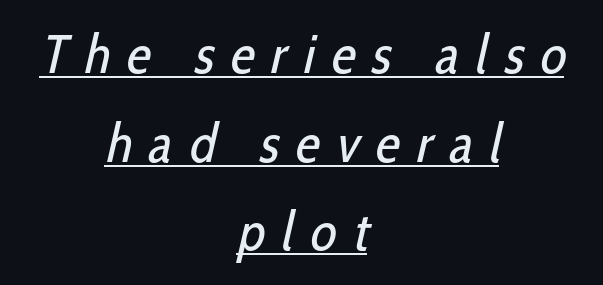
Q: Is the text bold? A: No.
Q: Is the typeface a serif or a sans-serif typeface? A: Sans-serif.
Q: Is the text underlined? A: Yes.
Q: How is the paragraph aligned? A: Centered.
Q: Is the spacing between letters normal or unusually wide? A: Unusually wide.
Q: Is the spacing between lines tight, normal or loose? A: Normal.
Q: Width (condensed, normal, or wide)? A: Condensed.
Q: Stroke contrast? A: Low.
Q: x-height? A: Medium.
Q: Monospaced? A: No.
